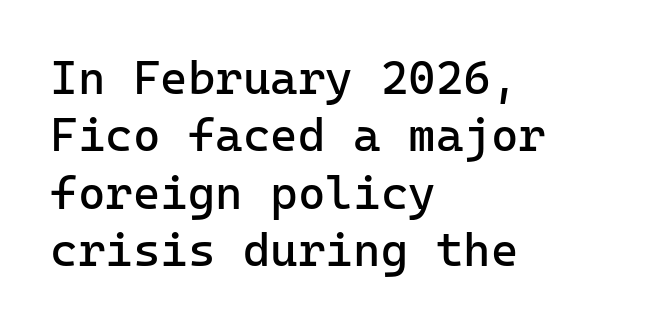
The image shows 47 px regular-weight sans-serif type, upright; set left-aligned, line spacing 1.22x, normal letter spacing, not underlined; low stroke contrast and a medium x-height.
